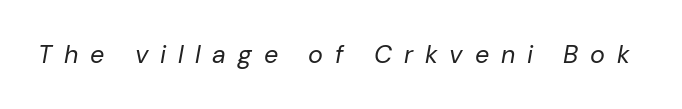
The image shows 25 px text type, italic (leaning right); set unusually wide letter spacing (+0.47 em), not underlined.
